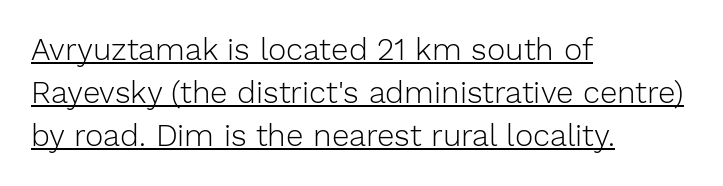
Nothing heavy about these letters — not bold at all. Each letter keeps its own natural width here, so spacing adapts to shape. One glance says typical: line gaps are just what's usual. The typography opts for an upright posture over an oblique one. This is sans-serif lettering, the kind often seen on screens and signage.
